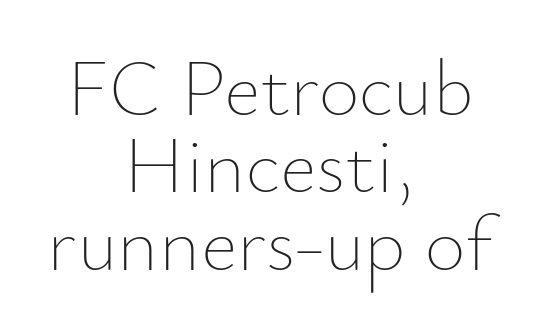
Q: Is the text bold? A: No.
Q: Is the text italic (slanted)? A: No, it is upright.
Q: Is the text underlined? A: No.
Q: How is the paragraph aligned? A: Centered.
Q: Is the spacing between letters normal or unusually wide? A: Normal.
Q: Is the spacing between lines tight, normal or loose? A: Tight.
Q: Width (condensed, normal, or wide)? A: Normal.
Q: Stroke contrast? A: Low.
Q: x-height? A: Small.
Q: Monospaced? A: No.
